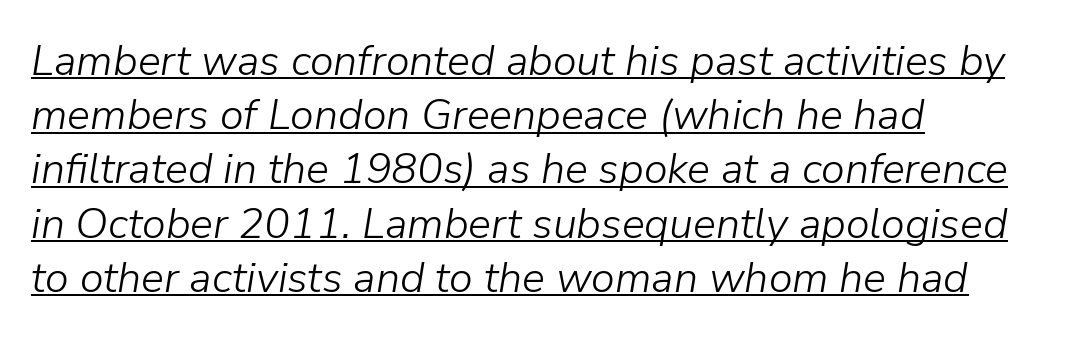
{"italic": "yes", "lean": "right", "slant_degrees": 9, "bold": "no", "weight": "light", "width": "normal", "stroke_contrast": "low", "x_height": "medium", "monospaced": "no", "underline": "yes", "align": "left", "line_spacing": "normal", "line_spacing_ratio": 1.26, "letter_spacing": "normal", "letter_spacing_em": 0.0, "glyph_px": 43}
